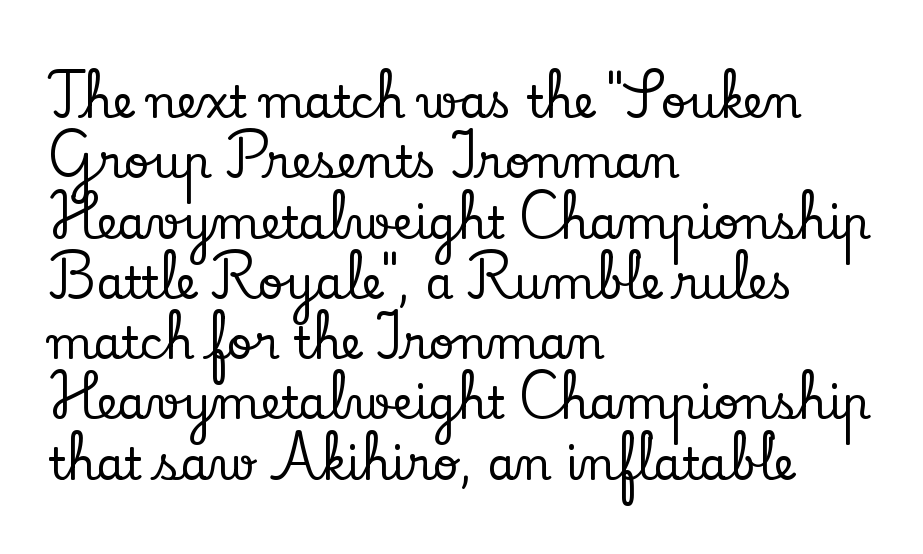
Line beginnings align vertically; line endings do not. Classification — serif. The gaps between neighbouring characters are ordinary and unremarkable. Successive baselines arrive at the customary interval.
